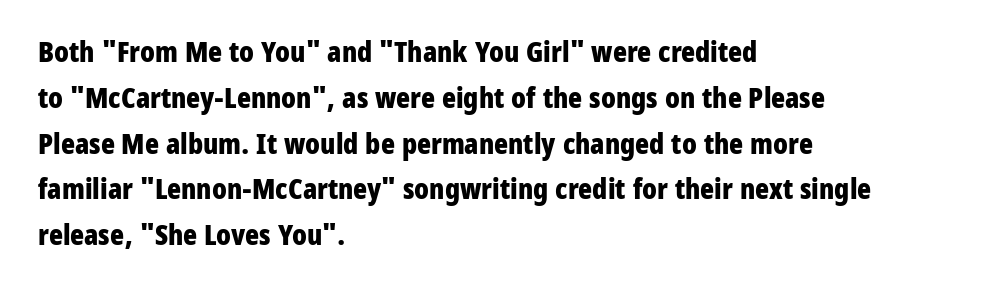
Q: Is the text bold? A: Yes.
Q: Is the text italic (slanted)? A: No, it is upright.
Q: Is the typeface a serif or a sans-serif typeface? A: Sans-serif.
Q: Is the text underlined? A: No.
Q: How is the paragraph aligned? A: Left-aligned.
Q: Is the spacing between letters normal or unusually wide? A: Normal.
Q: Is the spacing between lines tight, normal or loose? A: Normal.
Q: Width (condensed, normal, or wide)? A: Condensed.
Q: Stroke contrast? A: Low.
Q: x-height? A: Medium.
Q: Monospaced? A: No.
